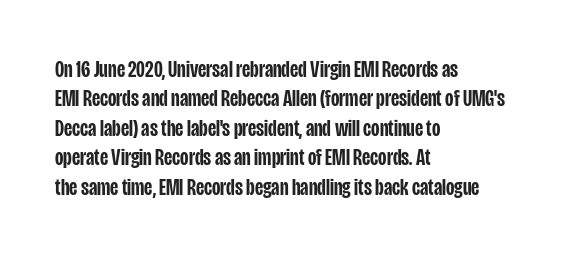
The image shows 23 px text type, upright; set left-aligned, normal line spacing (1.28x), normal letter spacing, not underlined.
